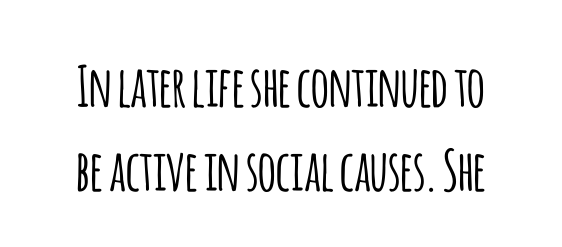
Q: Is the text italic (slanted)? A: No, it is upright.
Q: Is the typeface a serif or a sans-serif typeface? A: Sans-serif.
Q: Is the text underlined? A: No.
Q: Is the spacing between letters normal or unusually wide? A: Normal.
Q: Is the spacing between lines tight, normal or loose? A: Normal.
Q: Width (condensed, normal, or wide)? A: Condensed.
Q: Stroke contrast? A: Low.
Q: x-height? A: Large.
Q: Monospaced? A: No.
